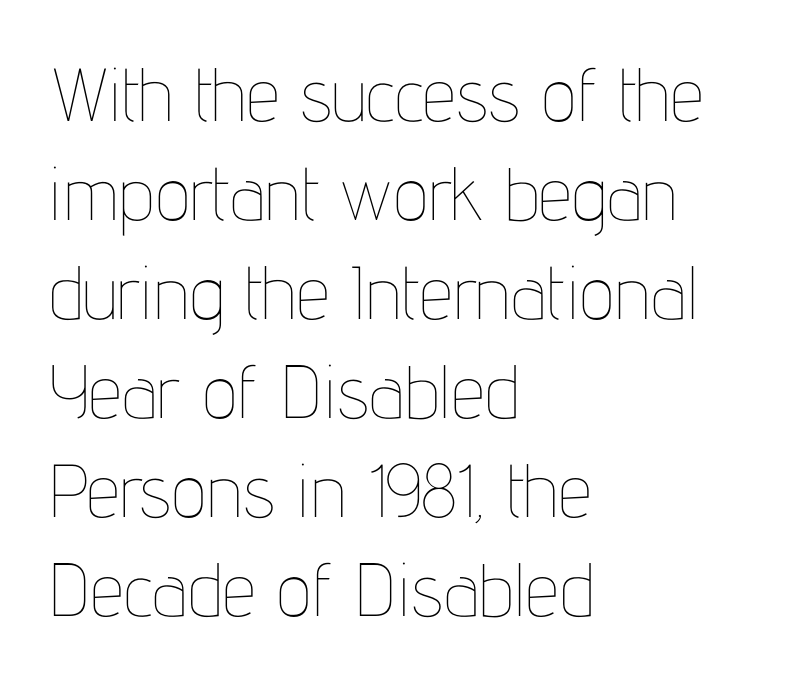
{"italic": "no", "bold": "no", "weight": "thin", "width": "condensed", "stroke_contrast": "low", "x_height": "medium", "monospaced": "no", "underline": "no", "align": "left", "line_spacing": "normal", "line_spacing_ratio": 1.32, "letter_spacing": "normal", "letter_spacing_em": 0.0, "glyph_px": 75}
